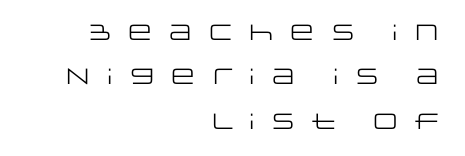
A light-to-regular cut is what we see here. The leading is generous, giving the passage an open texture. The ragged edge is on the left, which tells us the setting is flush right. Tall strokes in this sample are plumb rather than angled. Beneath every word, the page is bare.
